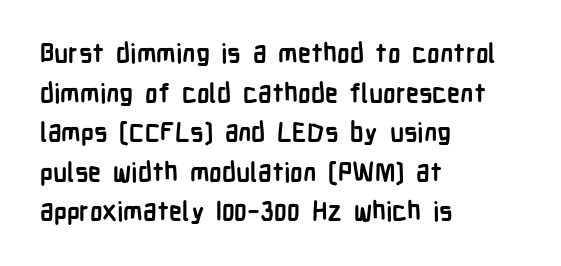
The image shows 26 px bold type, upright; set left-aligned, normal line spacing (1.52x), normal letter spacing, not underlined.
